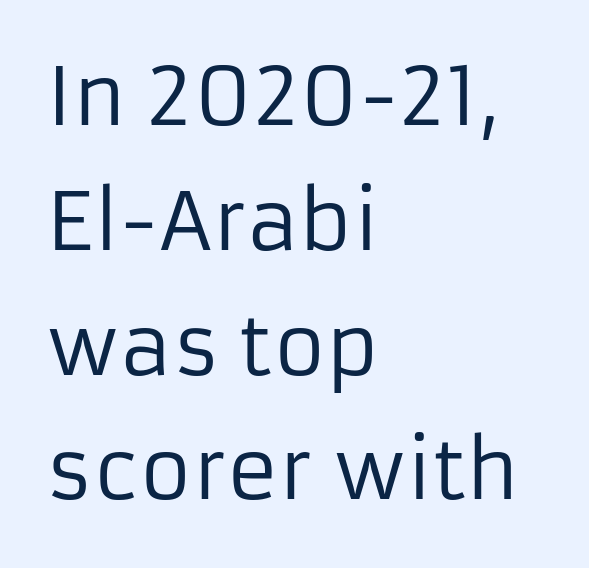
Q: Is the text bold? A: No.
Q: Is the text italic (slanted)? A: No, it is upright.
Q: Is the typeface a serif or a sans-serif typeface? A: Sans-serif.
Q: Is the text underlined? A: No.
Q: How is the paragraph aligned? A: Left-aligned.
Q: Is the spacing between letters normal or unusually wide? A: Normal.
Q: Is the spacing between lines tight, normal or loose? A: Normal.
Q: Width (condensed, normal, or wide)? A: Normal.
Q: Stroke contrast? A: Low.
Q: x-height? A: Medium.
Q: Monospaced? A: No.
